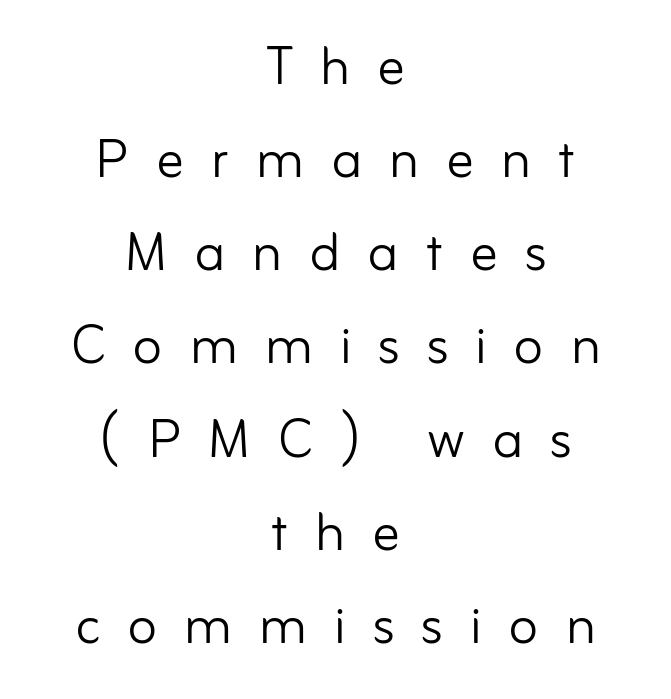
If you drew a line through each stem, it would be perfectly vertical. Heft: none added — not bold. A student would call this center alignment; a typographer would say set centered. A typesetter would call this leading conventional body-copy spacing. Unlike a traditional serif, this face leaves its strokes unadorned.
